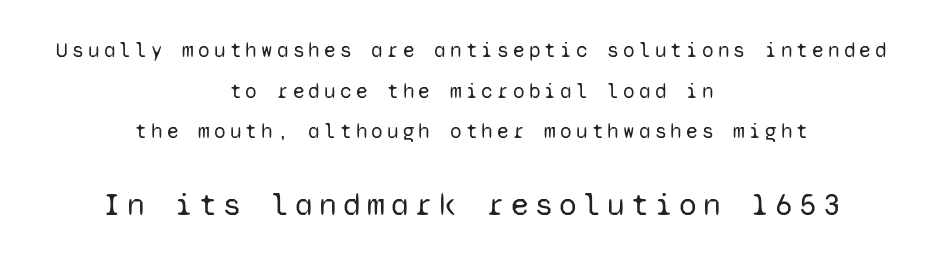
Q: Is the text bold? A: No.
Q: Is the text italic (slanted)? A: No, it is upright.
Q: Is the typeface a serif or a sans-serif typeface? A: Sans-serif.
Q: Is the text underlined? A: No.
Q: How is the paragraph aligned? A: Centered.
Q: Is the spacing between letters normal or unusually wide? A: Unusually wide.
Q: Is the spacing between lines tight, normal or loose? A: Loose.
Q: Which block of text is set in a larger size, the first (top) or the second (bottom)? A: The second (bottom) one.
Q: Width (condensed, normal, or wide)? A: Normal.
Q: Stroke contrast? A: Low.
Q: x-height? A: Medium.
Q: Monospaced? A: Yes.
